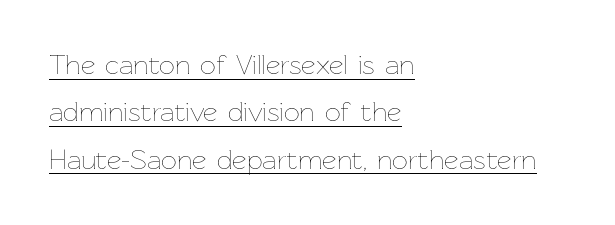
Is the block centered? No — it sits flush against the left margin. The typeface has the unassuming heft of standard copy or less. Decoration check: the copy is underlined. Leading matches the norm, producing a regular column. Here the glyphs are tracked normally, forming tight word shapes. Posture: upright roman.
